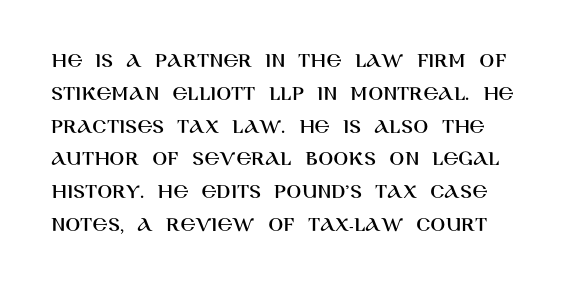
Standard letterfit; no display-style spreading of the glyphs. Type without underlining. Posture: vertical. The block of text has a typical density, with ordinary space between rows.
